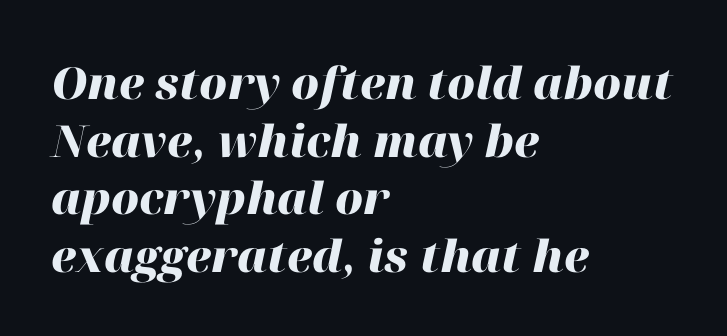
The image shows 44 px heavy type, italic (leaning right); set left-aligned, normal line spacing (1.31x), normal letter spacing, not underlined; high stroke contrast and a medium x-height.
